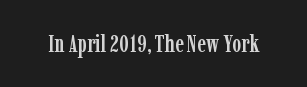
Observe the ordinary spacing: letters are neighbours, not strangers. Underline: absent. Rendered with straight, roman letterforms.
